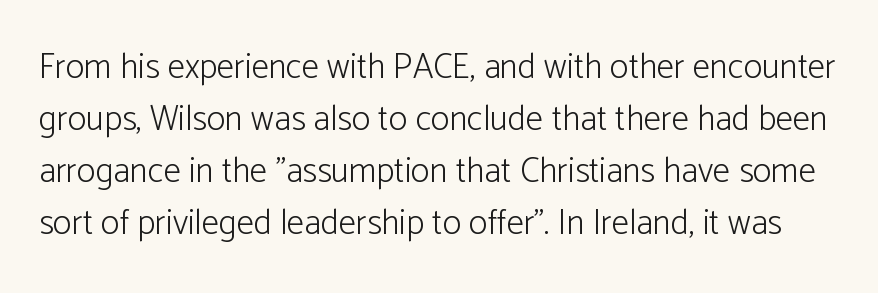
The image shows 35 px light sans-serif type, upright; set normal line spacing (1.49x), normal letter spacing, not underlined; low stroke contrast and a medium x-height.
